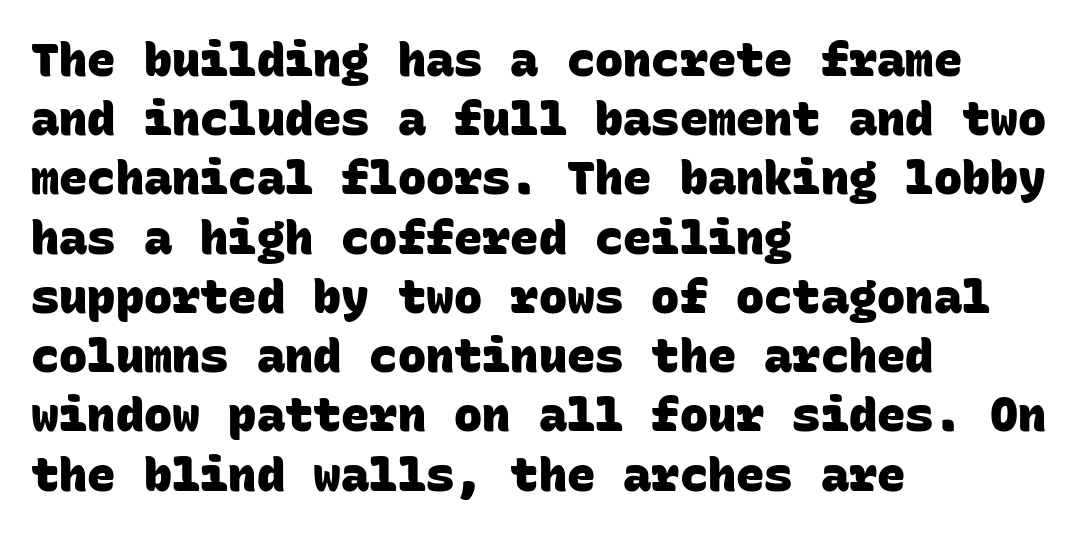
Type style note: lacks serifs. The specimen omits any rule beneath the text block's lines. Observe the ordinary spacing: letters are neighbours, not strangers. A full-strength bold gives these letters their thick strokes. The setting favours the left margin, as ordinary paragraphs usually do.
